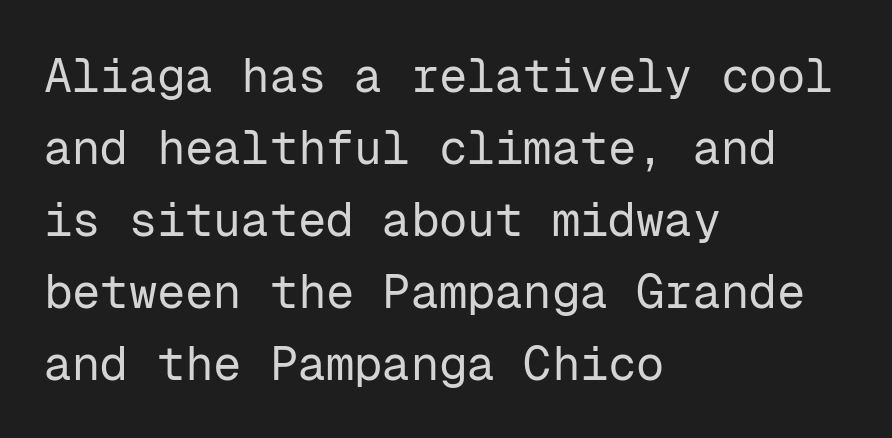
Q: Is the text bold? A: No.
Q: Is the text italic (slanted)? A: No, it is upright.
Q: Is the typeface a serif or a sans-serif typeface? A: Sans-serif.
Q: Is the text underlined? A: No.
Q: How is the paragraph aligned? A: Left-aligned.
Q: Is the spacing between letters normal or unusually wide? A: Normal.
Q: Is the spacing between lines tight, normal or loose? A: Normal.
Q: Width (condensed, normal, or wide)? A: Normal.
Q: Stroke contrast? A: Low.
Q: x-height? A: Medium.
Q: Monospaced? A: Yes.
